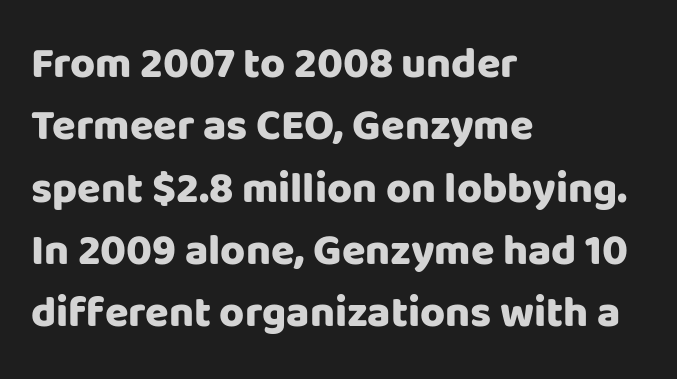
The image shows 43 px heavy sans-serif type, upright; set left-aligned, normal line spacing (1.45x), normal letter spacing, not underlined; low stroke contrast and a large x-height.
